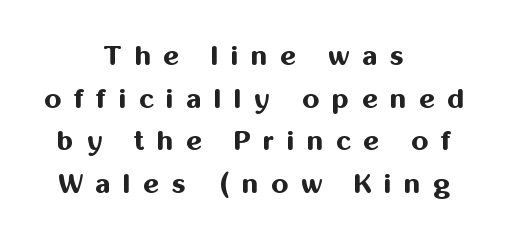
Q: Is the text bold? A: Yes.
Q: Is the text italic (slanted)? A: No, it is upright.
Q: Is the text underlined? A: No.
Q: How is the paragraph aligned? A: Centered.
Q: Is the spacing between letters normal or unusually wide? A: Unusually wide.
Q: Is the spacing between lines tight, normal or loose? A: Normal.
